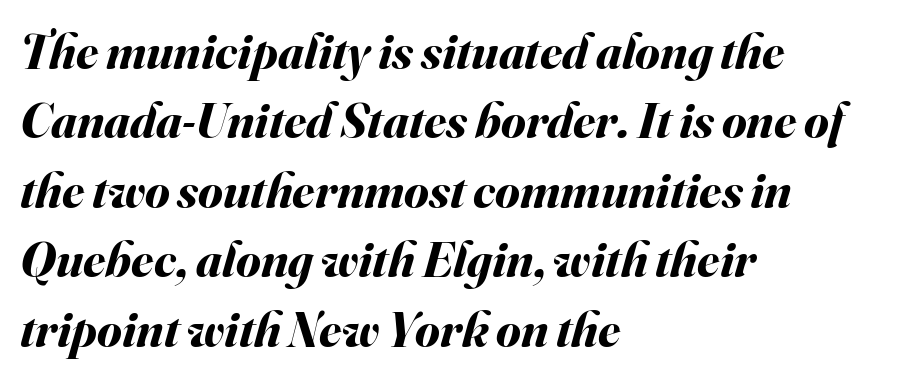
{"italic": "yes", "lean": "right", "slant_degrees": 16, "bold": "yes", "weight": "bold", "width": "normal", "stroke_contrast": "medium", "x_height": "small", "monospaced": "no", "underline": "no", "align": "left", "line_spacing": "normal", "line_spacing_ratio": 1.39, "letter_spacing": "normal", "letter_spacing_em": 0.0, "glyph_px": 50}
